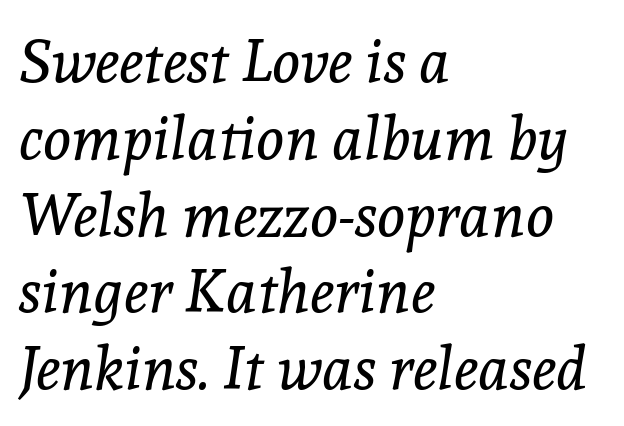
The letters advance in unequal steps, a hallmark of proportional type. What's the leading like? Ordinary, nothing unusual. Compared with typical body copy, the letter spacing here is the same. Quick note: underline off.
